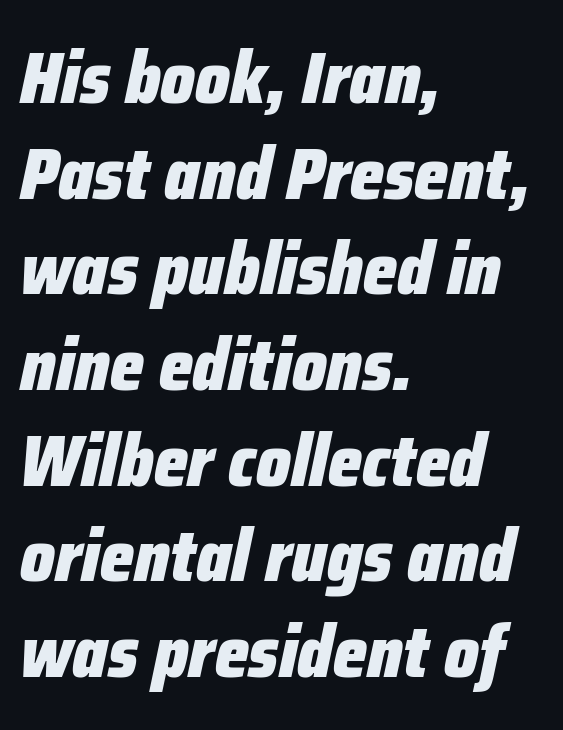
A normal amount of white space separates one row of letters from the next. The gaps between neighbouring characters are ordinary and unremarkable. You could not count columns in this text — the font is proportionally spaced. Decoration check: the copy has no underline.
